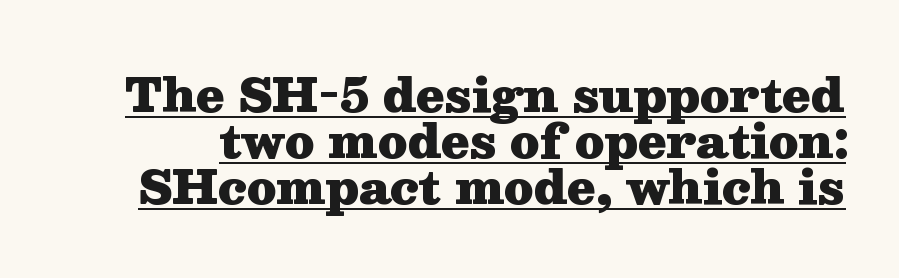
The image shows 46 px heavy, wide serif type, upright; set tight line spacing (1.0x), normal letter spacing, underlined; medium stroke contrast and a medium x-height.
